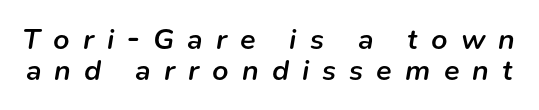
Q: Is the text bold? A: Semi-bold.
Q: Is the text italic (slanted)? A: Yes, it leans right by about 9 degrees.
Q: Is the text underlined? A: No.
Q: Is the spacing between letters normal or unusually wide? A: Unusually wide.
Q: Is the spacing between lines tight, normal or loose? A: Tight.
Q: Width (condensed, normal, or wide)? A: Normal.
Q: Stroke contrast? A: Low.
Q: x-height? A: Medium.
Q: Monospaced? A: No.
